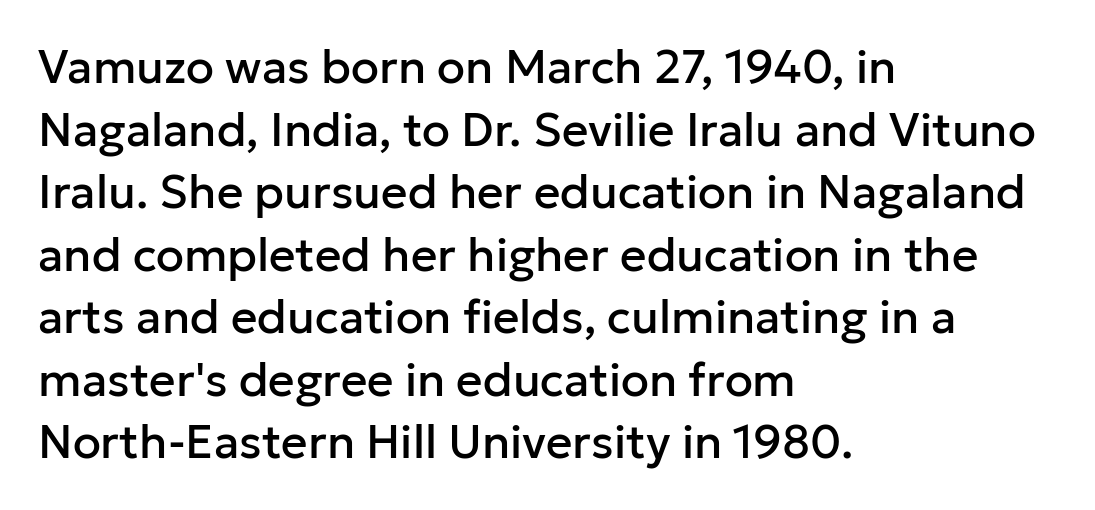
Q: Is the text italic (slanted)? A: No, it is upright.
Q: Is the typeface a serif or a sans-serif typeface? A: Sans-serif.
Q: Is the text underlined? A: No.
Q: How is the paragraph aligned? A: Left-aligned.
Q: Is the spacing between letters normal or unusually wide? A: Normal.
Q: Is the spacing between lines tight, normal or loose? A: Normal.
Q: Width (condensed, normal, or wide)? A: Normal.
Q: Stroke contrast? A: Low.
Q: x-height? A: Medium.
Q: Monospaced? A: No.
